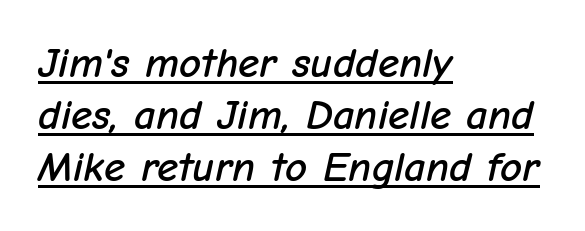
Q: Is the text italic (slanted)? A: Yes, it leans right by about 12 degrees.
Q: Is the text underlined? A: Yes.
Q: How is the paragraph aligned? A: Left-aligned.
Q: Is the spacing between letters normal or unusually wide? A: Normal.
Q: Width (condensed, normal, or wide)? A: Normal.
Q: Stroke contrast? A: Low.
Q: x-height? A: Medium.
Q: Monospaced? A: No.
